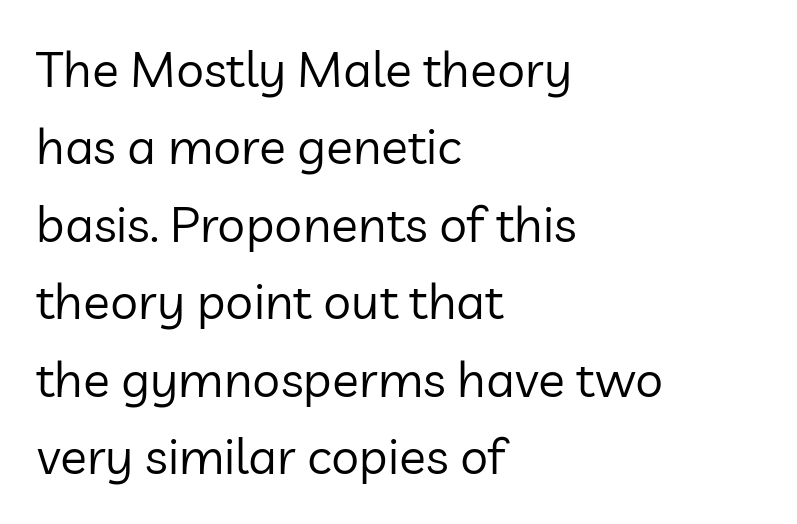
The image shows 50 px regular-weight sans-serif type, upright; set left-aligned, normal line spacing (1.55x), normal letter spacing, not underlined; low stroke contrast and a medium x-height.
